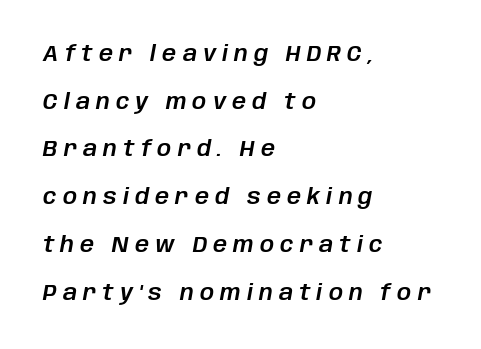
{"italic": "yes", "lean": "right", "slant_degrees": 10, "underline": "no", "align": "left", "line_spacing": "loose", "line_spacing_ratio": 2.17, "letter_spacing": "wide", "letter_spacing_em": 0.28, "glyph_px": 22}
